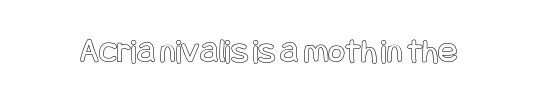
The image shows 36 px condensed type, upright; set normal letter spacing, not underlined; a large x-height.
